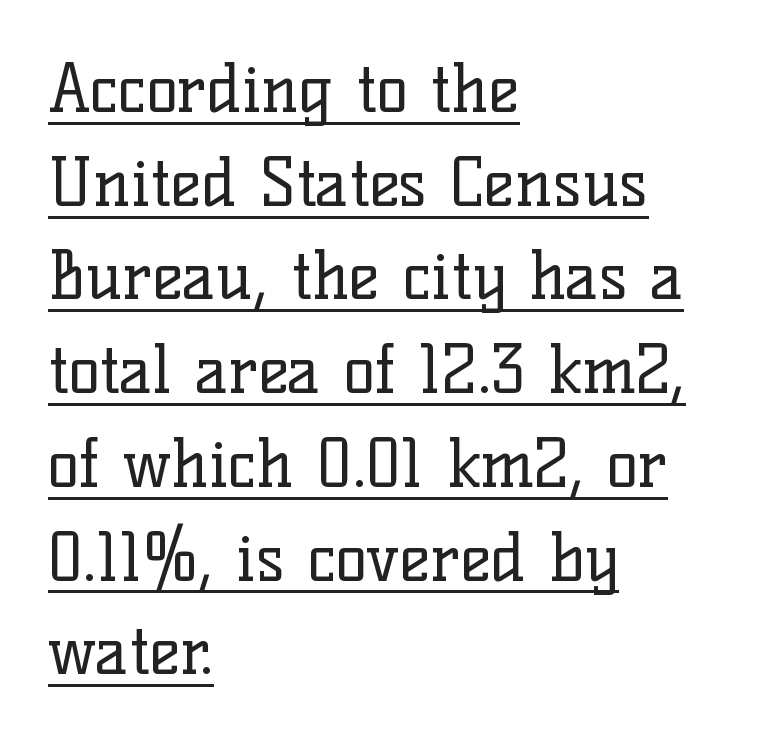
Stems and bowls with no extra thickness — not bold. This is underlined copy, the kind a proofreader might mark for attention. Every character sits straight up, as roman type does. Looks like regular typesetting: each glyph gets only the width it needs. Serifs: yes, visible at the terminals of the letterforms. The horizontal fit of the characters is conventional and even.
